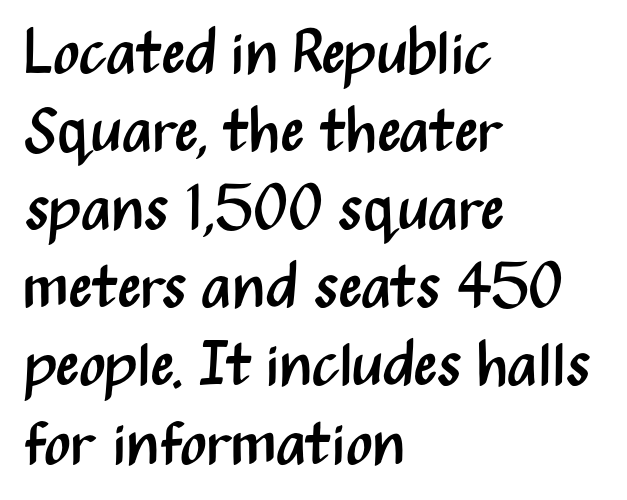
{"serif": "no", "italic": "no", "bold": "no", "weight": "regular", "width": "condensed", "stroke_contrast": "medium", "x_height": "medium", "monospaced": "no", "underline": "no", "align": "left", "line_spacing": "normal", "line_spacing_ratio": 1.26, "letter_spacing": "normal", "letter_spacing_em": 0.0, "glyph_px": 62}
